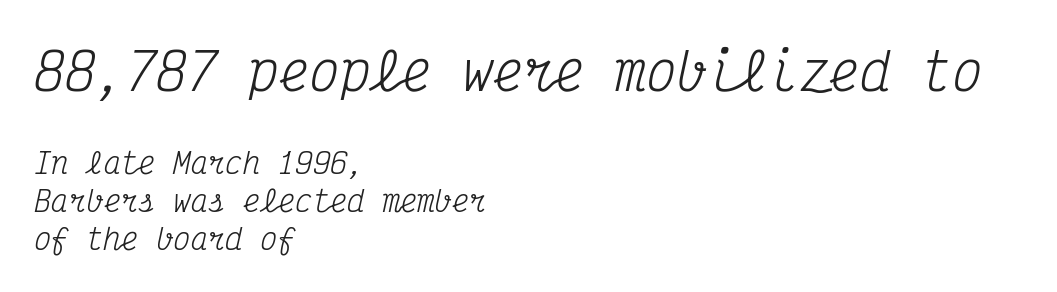
{"serif": "yes", "italic": "yes", "lean": "right", "slant_degrees": 12, "bold": "no", "weight": "regular", "width": "condensed", "stroke_contrast": "medium", "x_height": "medium", "monospaced": "yes", "underline": "no", "align": "left", "line_spacing": "normal", "line_spacing_ratio": 1.31, "letter_spacing": "normal", "letter_spacing_em": 0.0, "larger_block": "first", "size_ratio": 1.76, "glyph_px": 51}
